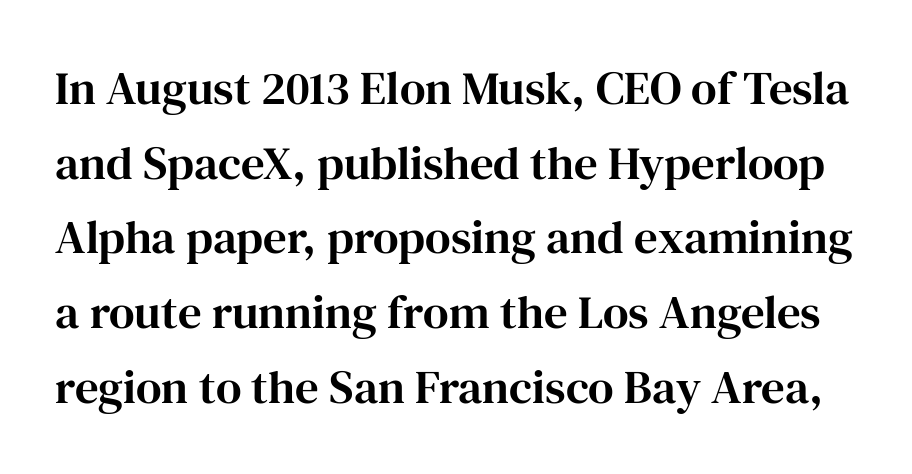
{"serif": "yes", "italic": "no", "width": "normal", "stroke_contrast": "high", "x_height": "medium", "monospaced": "no", "underline": "no", "line_spacing": "normal", "line_spacing_ratio": 1.59, "letter_spacing": "normal", "letter_spacing_em": 0.0, "glyph_px": 47}
